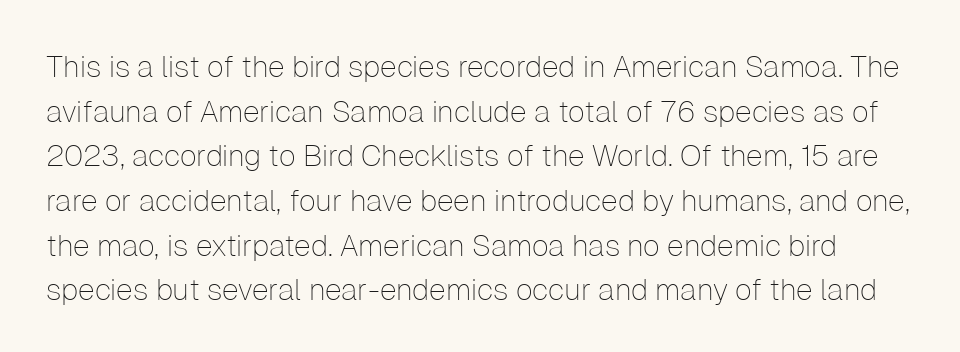
The image shows 30 px thin sans-serif type, upright; set normal line spacing (1.49x), normal letter spacing, not underlined; low stroke contrast and a medium x-height.
